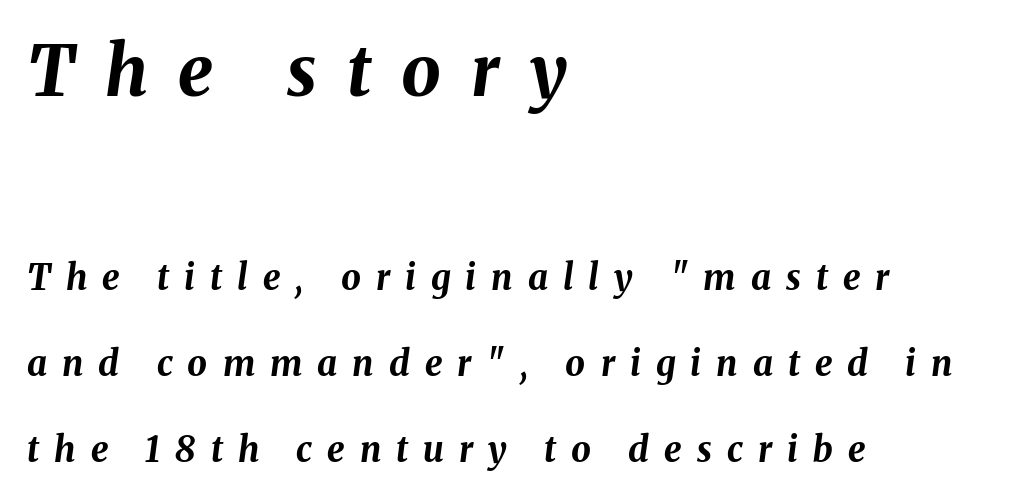
The image shows 70 px bold type, italic (leaning right); set left-aligned, loose line spacing (2.46x), unusually wide letter spacing (+0.43 em), not underlined; the first (top) block is 2.0x larger; medium stroke contrast and a medium x-height.
